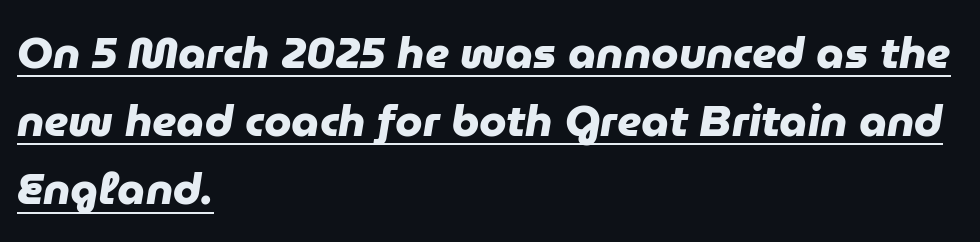
Q: Is the text bold? A: Yes.
Q: Is the typeface a serif or a sans-serif typeface? A: Sans-serif.
Q: Is the text underlined? A: Yes.
Q: How is the paragraph aligned? A: Left-aligned.
Q: Is the spacing between letters normal or unusually wide? A: Normal.
Q: Is the spacing between lines tight, normal or loose? A: Normal.
Q: Width (condensed, normal, or wide)? A: Normal.
Q: Stroke contrast? A: Low.
Q: x-height? A: Medium.
Q: Monospaced? A: No.
